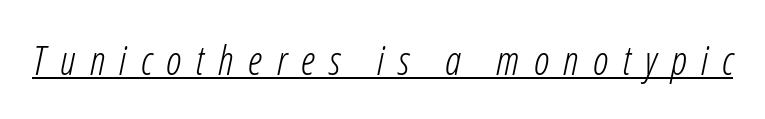
The image shows 40 px light, condensed type, italic (leaning right); set unusually wide letter spacing (+0.36 em), underlined; low stroke contrast and a medium x-height.
